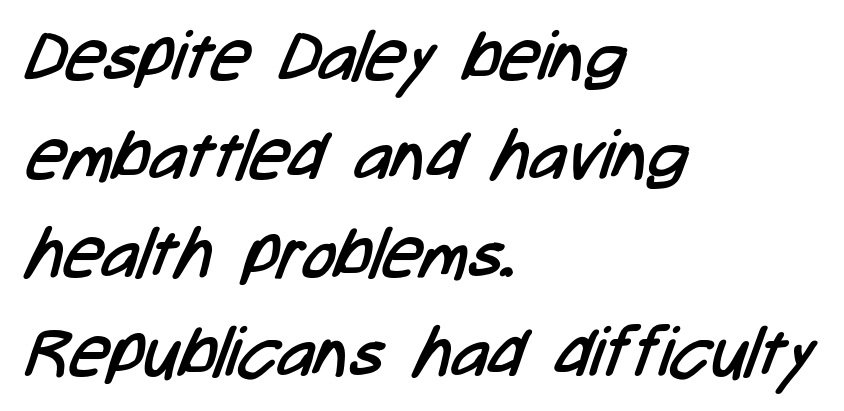
{"serif": "no", "bold": "no", "weight": "regular", "width": "condensed", "stroke_contrast": "low", "x_height": "medium", "monospaced": "no", "underline": "no", "align": "left", "line_spacing": "normal", "line_spacing_ratio": 1.43, "letter_spacing": "normal", "letter_spacing_em": 0.0, "glyph_px": 69}
